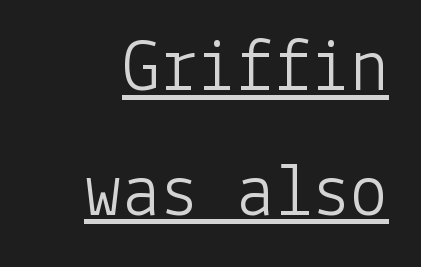
The image shows 76 px light sans-serif type, upright; set normal line spacing (1.64x), normal letter spacing, underlined; low stroke contrast and a medium x-height.
